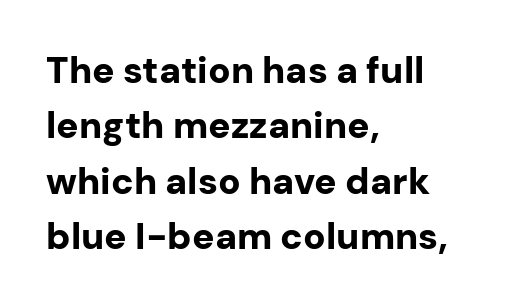
{"serif": "no", "italic": "no", "bold": "yes", "weight": "bold", "width": "normal", "stroke_contrast": "low", "x_height": "medium", "monospaced": "no", "underline": "no", "align": "left", "line_spacing": "normal", "line_spacing_ratio": 1.5, "letter_spacing": "normal", "letter_spacing_em": 0.0, "glyph_px": 37}
